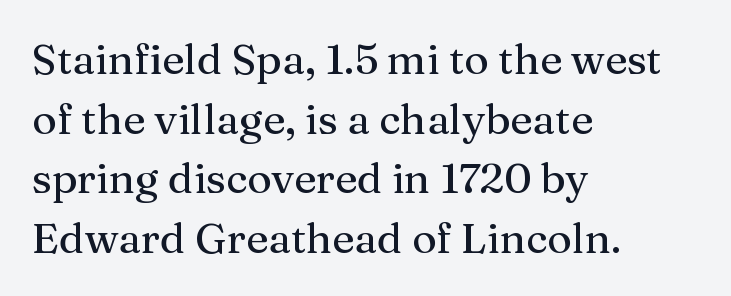
Q: Is the text italic (slanted)? A: No, it is upright.
Q: Is the typeface a serif or a sans-serif typeface? A: Serif.
Q: Is the text underlined? A: No.
Q: How is the paragraph aligned? A: Left-aligned.
Q: Is the spacing between letters normal or unusually wide? A: Normal.
Q: Is the spacing between lines tight, normal or loose? A: Normal.
Q: Width (condensed, normal, or wide)? A: Normal.
Q: Stroke contrast? A: Medium.
Q: x-height? A: Medium.
Q: Monospaced? A: No.
